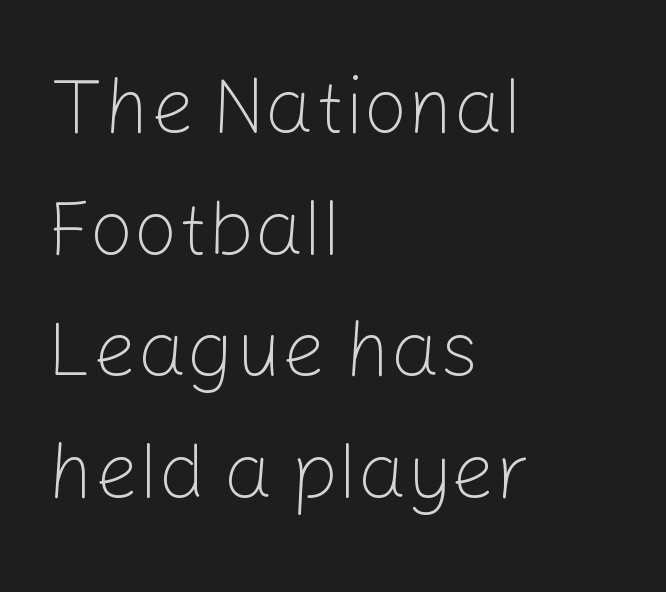
Q: Is the text bold? A: No.
Q: Is the text italic (slanted)? A: No, it is upright.
Q: Is the typeface a serif or a sans-serif typeface? A: Sans-serif.
Q: Is the text underlined? A: No.
Q: How is the paragraph aligned? A: Left-aligned.
Q: Is the spacing between letters normal or unusually wide? A: Normal.
Q: Is the spacing between lines tight, normal or loose? A: Normal.
Q: Width (condensed, normal, or wide)? A: Normal.
Q: Stroke contrast? A: Low.
Q: x-height? A: Medium.
Q: Monospaced? A: No.
